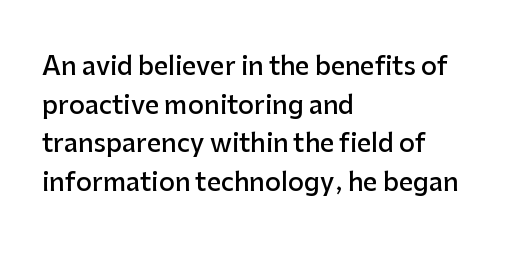
{"italic": "no", "bold": "semi", "underline": "no", "align": "left", "line_spacing": "normal", "line_spacing_ratio": 1.55, "letter_spacing": "normal", "letter_spacing_em": 0.0, "glyph_px": 25}
